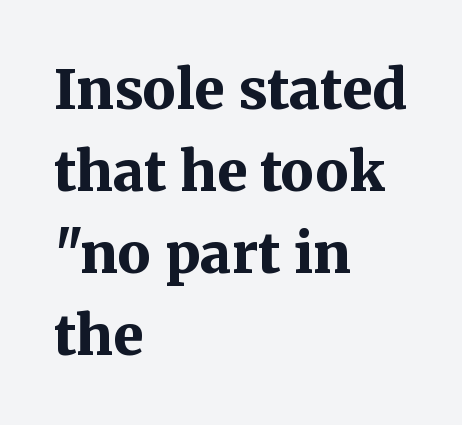
Q: Is the text bold? A: Yes.
Q: Is the text italic (slanted)? A: No, it is upright.
Q: Is the typeface a serif or a sans-serif typeface? A: Serif.
Q: Is the text underlined? A: No.
Q: How is the paragraph aligned? A: Left-aligned.
Q: Is the spacing between letters normal or unusually wide? A: Normal.
Q: Is the spacing between lines tight, normal or loose? A: Normal.
Q: Width (condensed, normal, or wide)? A: Normal.
Q: Stroke contrast? A: Medium.
Q: x-height? A: Medium.
Q: Monospaced? A: No.
